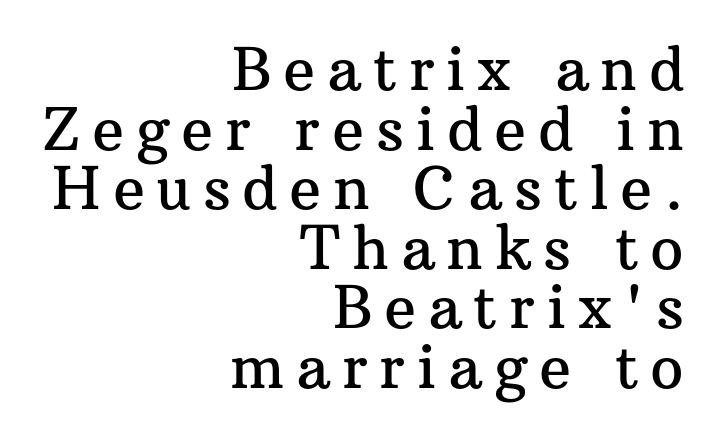
{"serif": "yes", "italic": "no", "width": "normal", "stroke_contrast": "medium", "x_height": "medium", "monospaced": "no", "underline": "no", "align": "right", "line_spacing": "tight", "line_spacing_ratio": 1.01, "letter_spacing": "wide", "letter_spacing_em": 0.2, "glyph_px": 59}
